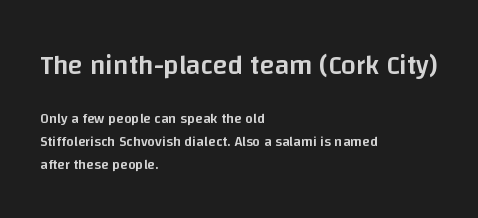
{"italic": "no", "bold": "semi", "underline": "no", "align": "left", "line_spacing": "normal", "line_spacing_ratio": 1.62, "letter_spacing": "normal", "letter_spacing_em": 0.0, "larger_block": "first", "size_ratio": 1.93, "glyph_px": 27}
